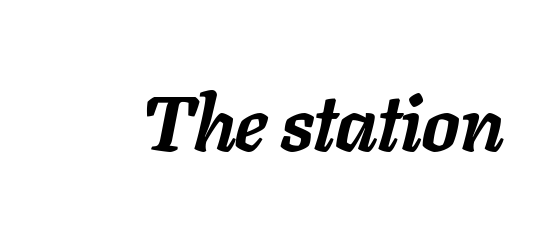
{"italic": "yes", "lean": "right", "slant_degrees": 11, "bold": "yes", "weight": "semibold", "width": "normal", "stroke_contrast": "low", "x_height": "medium", "monospaced": "no", "underline": "no", "letter_spacing": "normal", "letter_spacing_em": 0.0, "glyph_px": 78}
